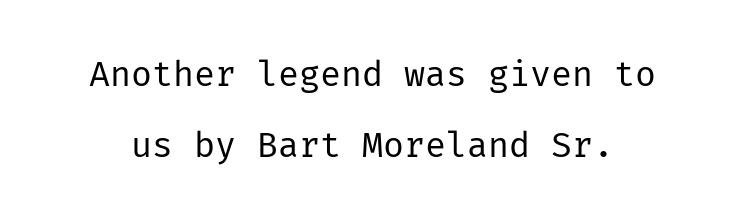
{"serif": "no", "italic": "no", "bold": "no", "weight": "regular", "width": "normal", "stroke_contrast": "low", "x_height": "medium", "underline": "no", "line_spacing": "loose", "line_spacing_ratio": 2.04, "letter_spacing": "normal", "letter_spacing_em": 0.0, "glyph_px": 35}
